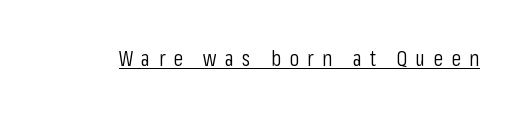
Q: Is the text bold? A: No.
Q: Is the text italic (slanted)? A: No, it is upright.
Q: Is the text underlined? A: Yes.
Q: Is the spacing between letters normal or unusually wide? A: Unusually wide.
